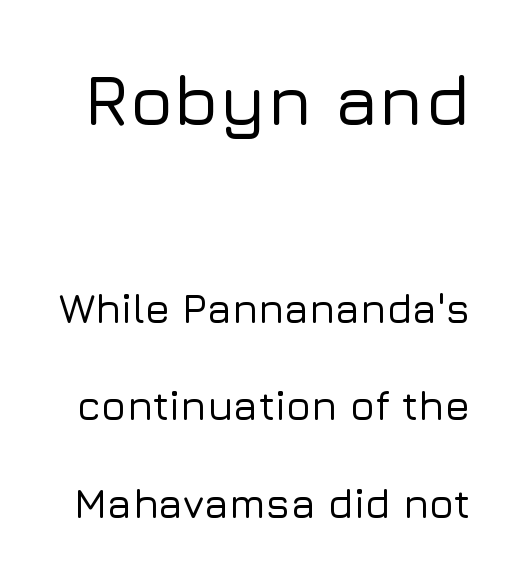
Just letters on the line, the space beneath them empty. The typeface chosen for these lines omits serifs. Here the designer chose a conventional face with non-uniform glyph widths. The letters in the upper block stand taller than those in the block below. The rendering keeps characters at their native spacing.
